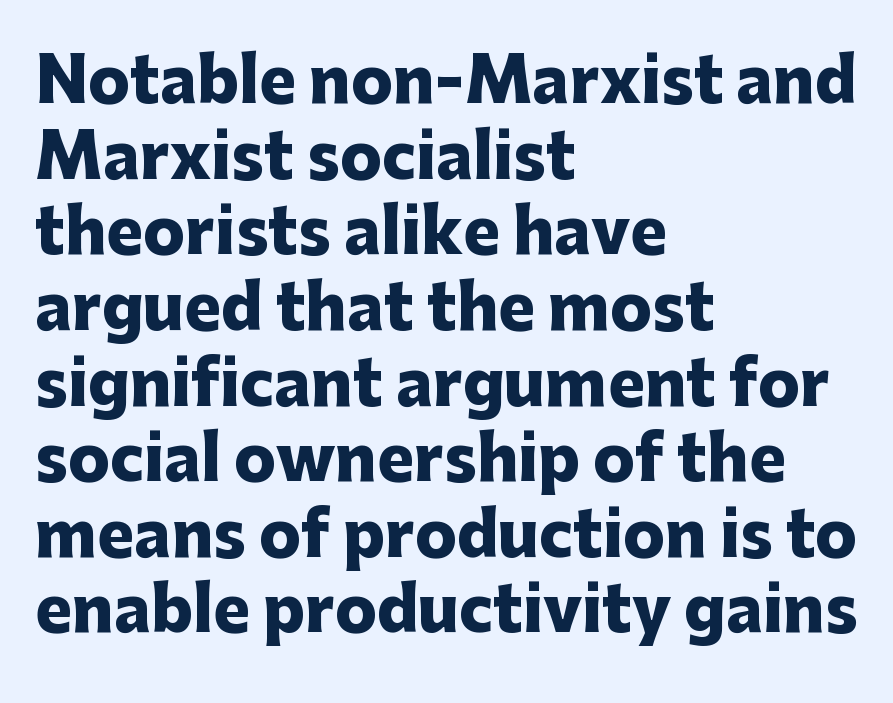
Line beginnings align vertically; line endings do not. Is this a fixed-width face? No — the glyphs have proportional, varying widths. This is heavy type, rendered in bold. This sample uses a sans-serif face.
